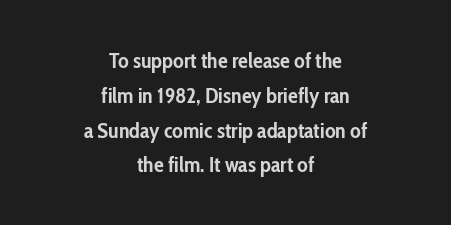
Q: Is the text bold? A: Yes.
Q: Is the text italic (slanted)? A: No, it is upright.
Q: Is the text underlined? A: No.
Q: How is the paragraph aligned? A: Centered.
Q: Is the spacing between letters normal or unusually wide? A: Normal.
Q: Is the spacing between lines tight, normal or loose? A: Normal.
